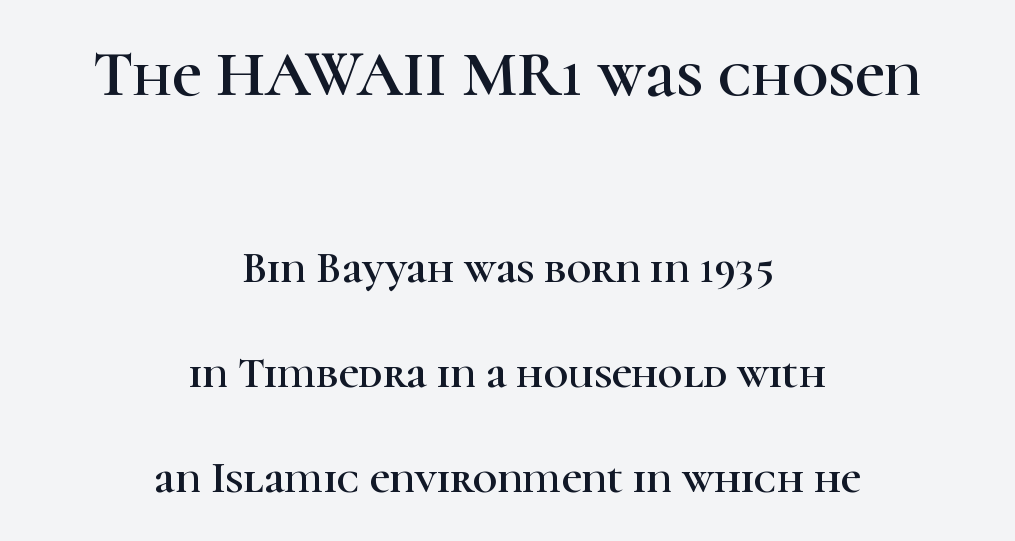
The letters stand upright; this is a roman face. Large over small — that's the arrangement of the two blocks here. The gap between lines stays unmarked. Every row of glyphs is offset so its center matches the block's center. Little horizontal feet cap the strokes, marking this as serif type.
